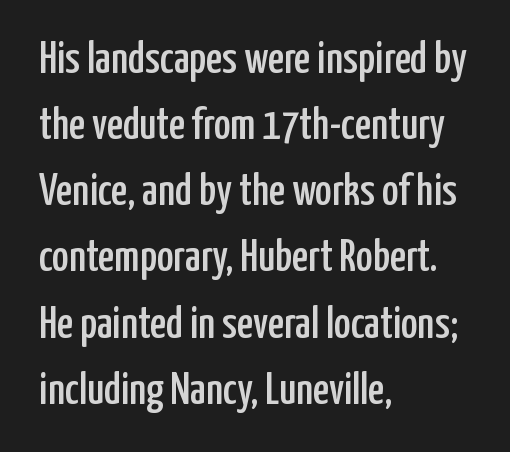
Q: Is the text italic (slanted)? A: No, it is upright.
Q: Is the typeface a serif or a sans-serif typeface? A: Sans-serif.
Q: Is the text underlined? A: No.
Q: How is the paragraph aligned? A: Left-aligned.
Q: Is the spacing between letters normal or unusually wide? A: Normal.
Q: Is the spacing between lines tight, normal or loose? A: Normal.
Q: Width (condensed, normal, or wide)? A: Condensed.
Q: Stroke contrast? A: Low.
Q: x-height? A: Medium.
Q: Monospaced? A: No.
